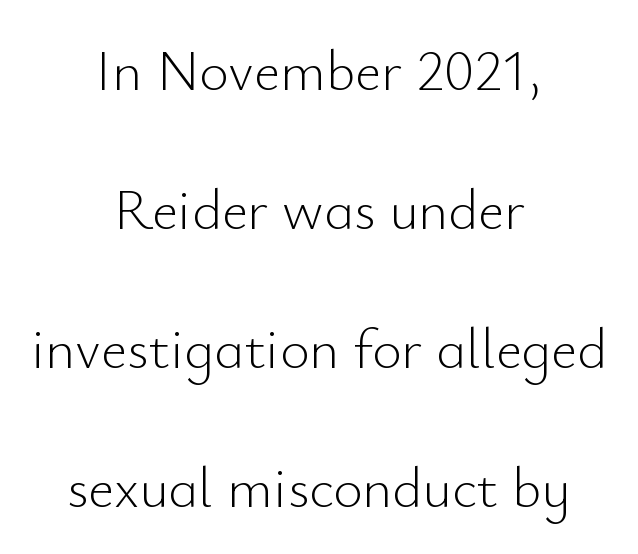
Q: Is the text bold? A: No.
Q: Is the text italic (slanted)? A: No, it is upright.
Q: Is the typeface a serif or a sans-serif typeface? A: Sans-serif.
Q: Is the text underlined? A: No.
Q: How is the paragraph aligned? A: Centered.
Q: Is the spacing between letters normal or unusually wide? A: Normal.
Q: Is the spacing between lines tight, normal or loose? A: Loose.
Q: Width (condensed, normal, or wide)? A: Normal.
Q: Stroke contrast? A: Low.
Q: x-height? A: Small.
Q: Monospaced? A: No.
